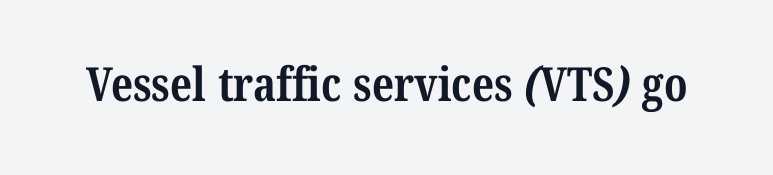
The image shows 47 px bold, condensed serif type; set normal letter spacing, not underlined; medium stroke contrast and a medium x-height.
